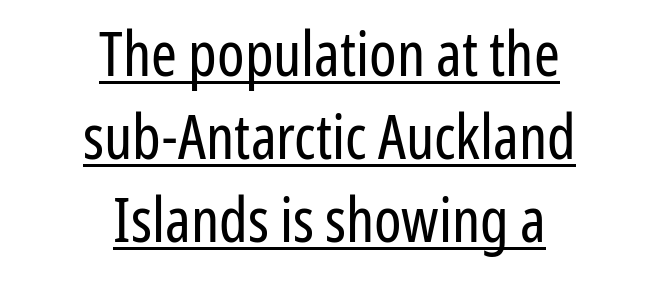
The letterforms sit at book weight or below. The rendered words wear a rule along their underside. Each letter's strokes conclude bluntly, with no projecting serifs. This sample uses plain, unmodified letter spacing. Each new line begins a customary step beneath the previous one.
